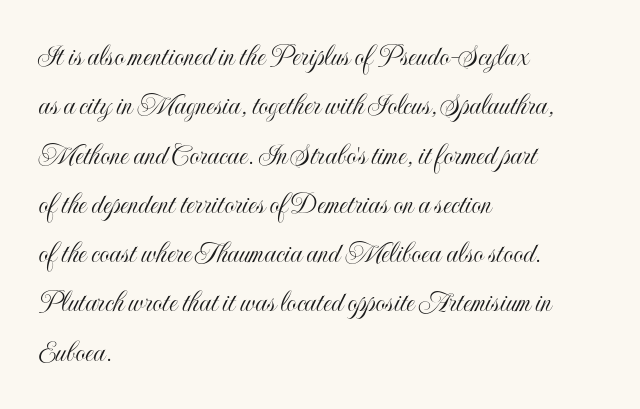
Q: Is the text italic (slanted)? A: Yes.
Q: Is the text underlined? A: No.
Q: How is the paragraph aligned? A: Left-aligned.
Q: Is the spacing between letters normal or unusually wide? A: Normal.
Q: Is the spacing between lines tight, normal or loose? A: Normal.
Q: Width (condensed, normal, or wide)? A: Condensed.
Q: x-height? A: Small.
Q: Monospaced? A: No.
